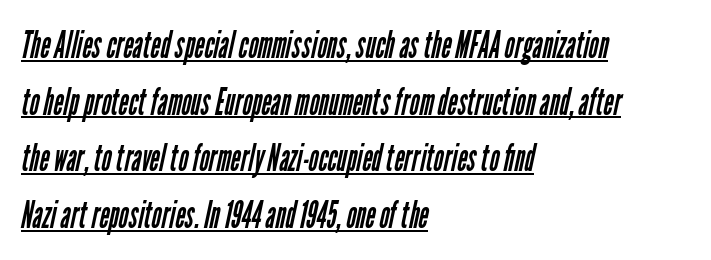
Glyph-to-glyph distance matches everyday printed text. The setting favours the left margin, as ordinary paragraphs usually do. What kind of face is this? One without serifs — a sans. The passage shown is typed in a proportional face where columns would drift.
